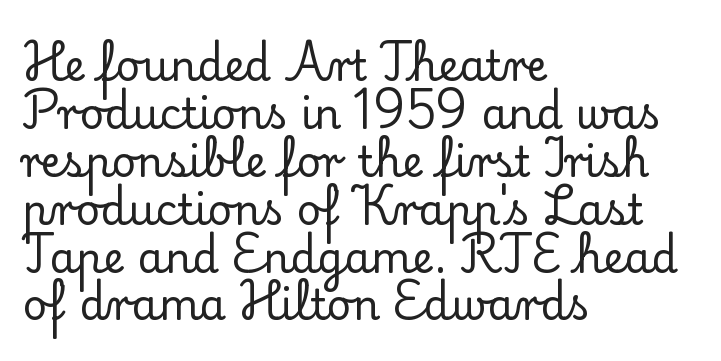
Font category for this specimen: serif. The designer dialed line spacing down below the default. The letters sit at their default tracking, neither squeezed nor spread. Layout note: lines flush left. A roman cut, with each character standing at attention.
